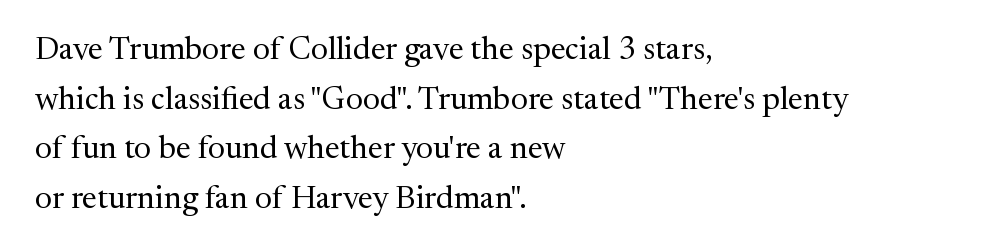
The tracking reads as untouched default to a designer's eye. Each letter keeps its own natural width here, so spacing adapts to shape. Posture: upright roman. Small tapered or slab feet sit at the stroke ends, so this counts as serif.
